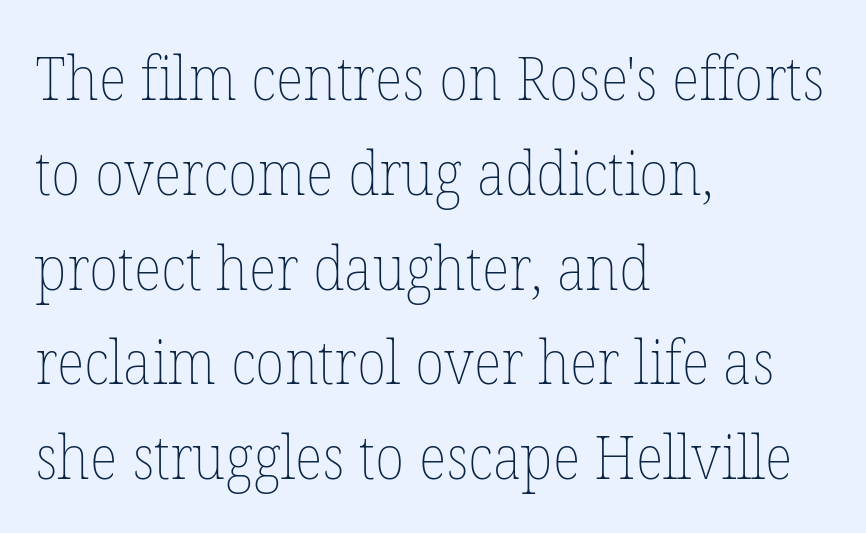
Q: Is the text bold? A: No.
Q: Is the text italic (slanted)? A: No, it is upright.
Q: Is the text underlined? A: No.
Q: How is the paragraph aligned? A: Left-aligned.
Q: Is the spacing between letters normal or unusually wide? A: Normal.
Q: Is the spacing between lines tight, normal or loose? A: Normal.
Q: Width (condensed, normal, or wide)? A: Normal.
Q: Stroke contrast? A: Low.
Q: x-height? A: Medium.
Q: Monospaced? A: No.
